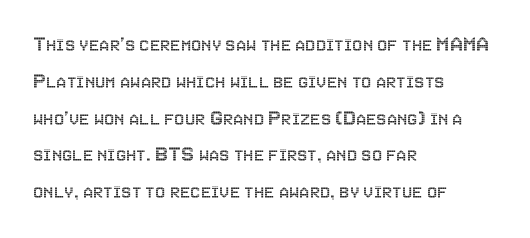
Q: Is the text italic (slanted)? A: No, it is upright.
Q: Is the text underlined? A: No.
Q: How is the paragraph aligned? A: Left-aligned.
Q: Is the spacing between letters normal or unusually wide? A: Normal.
Q: Is the spacing between lines tight, normal or loose? A: Normal.
